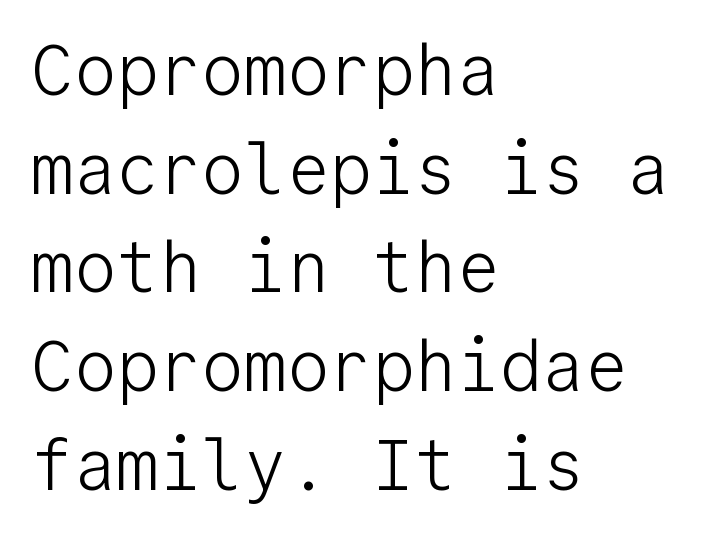
These lines are set flush left with a ragged right edge. A typesetter would call this monospace, since all characters share one set width. Horizontal bands of white between lines are of average thickness. Letters have the restrained weight of plain body copy at most.
